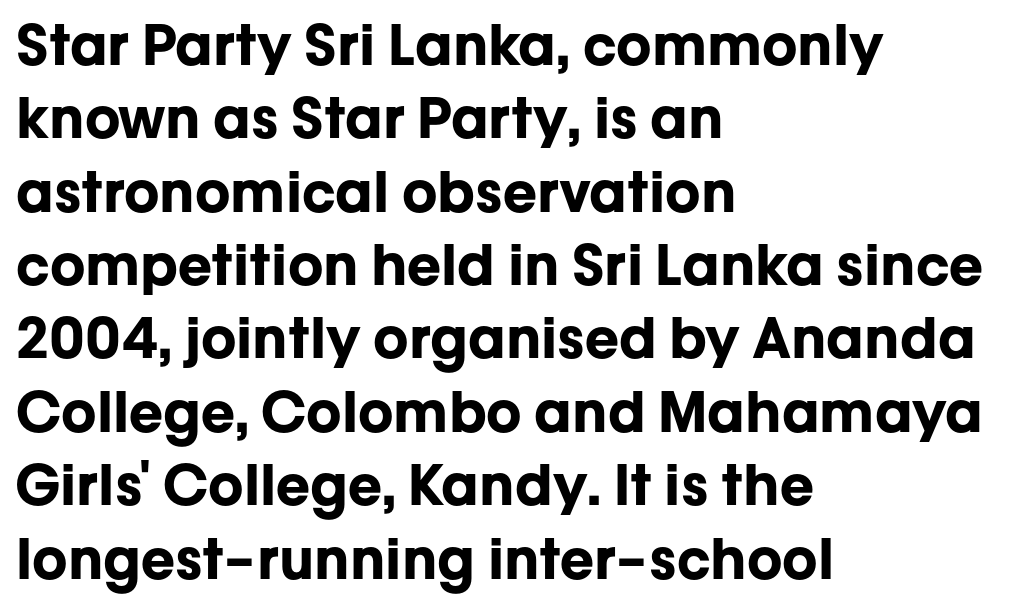
This rendering uses left alignment, leaving the right contour irregular. The font family rendered here belongs to the sans-serif group. The letters advance in unequal steps, a hallmark of proportional type. The rows are spaced the way most documents space them. Anything drawn beneath the words? Only blank space.
